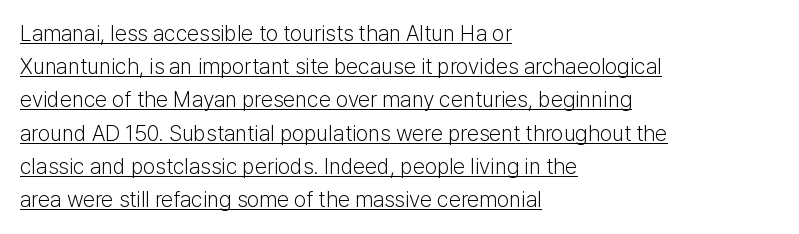
Regarding leading, the lines here are spaced in the standard way. The passage shown has conventional tracking throughout. It's the straight-up-and-down kind of type. The face looks like a standard text weight, possibly lighter.
